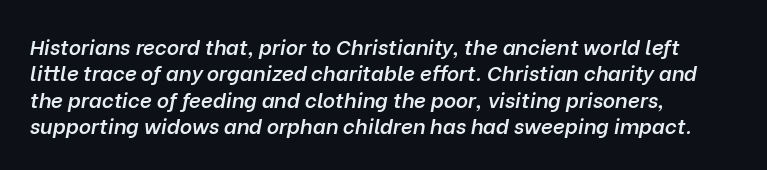
Q: Is the text bold? A: Semi-bold.
Q: Is the text italic (slanted)? A: Yes, it leans right by about 10 degrees.
Q: Is the text underlined? A: No.
Q: How is the paragraph aligned? A: Left-aligned.
Q: Is the spacing between letters normal or unusually wide? A: Normal.
Q: Is the spacing between lines tight, normal or loose? A: Normal.
